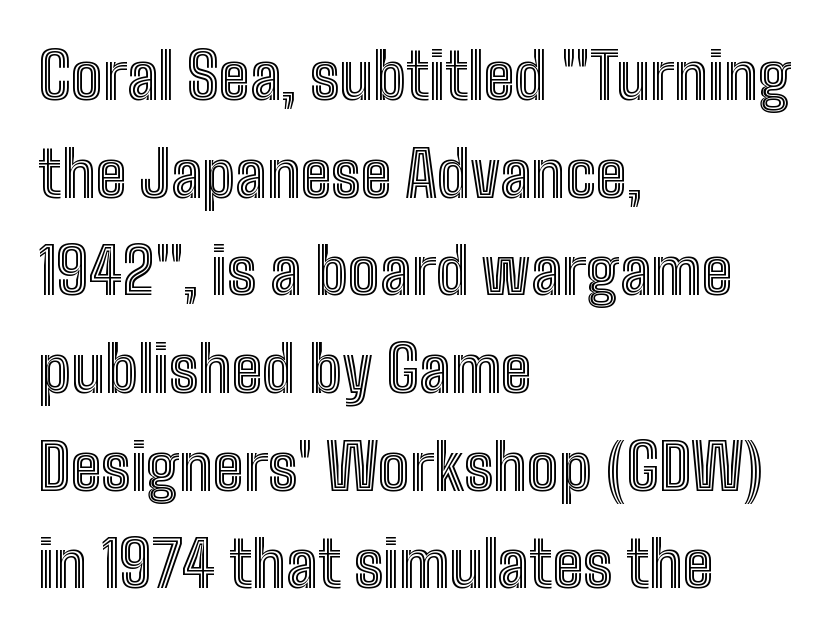
{"italic": "no", "width": "condensed", "x_height": "medium", "monospaced": "no", "underline": "no", "align": "left", "line_spacing": "normal", "line_spacing_ratio": 1.55, "letter_spacing": "normal", "letter_spacing_em": 0.0, "glyph_px": 63}
